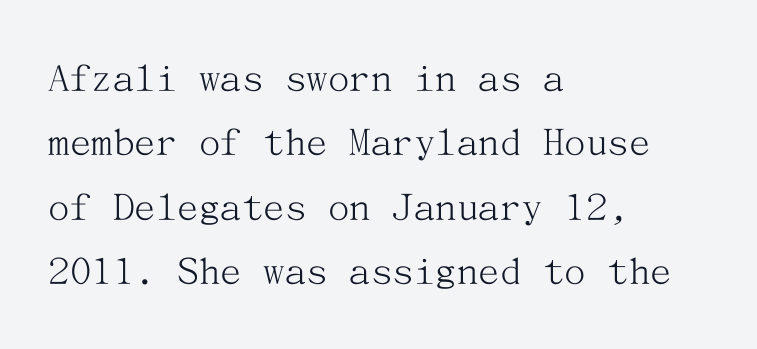
The image shows 43 px light serif type, upright; set left-aligned, normal line spacing (1.5x), normal letter spacing, not underlined; medium stroke contrast and a medium x-height.
